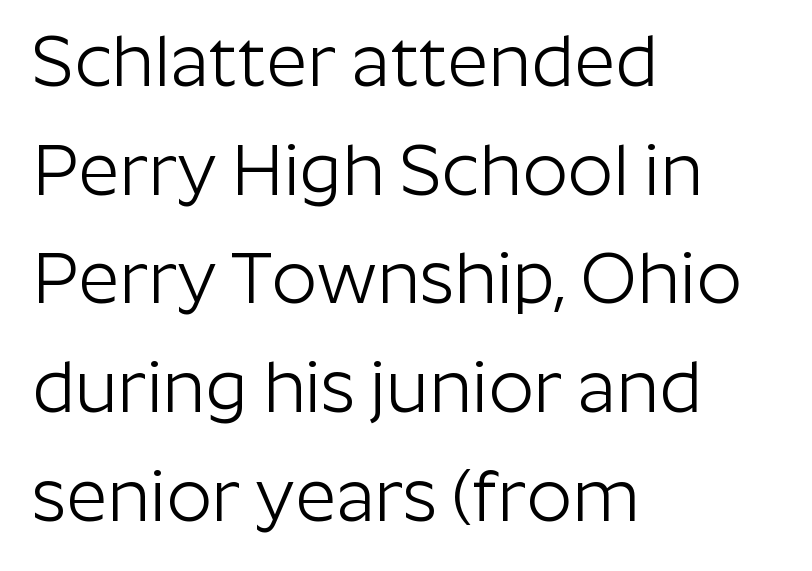
Q: Is the text bold? A: No.
Q: Is the text italic (slanted)? A: No, it is upright.
Q: Is the typeface a serif or a sans-serif typeface? A: Sans-serif.
Q: Is the text underlined? A: No.
Q: How is the paragraph aligned? A: Left-aligned.
Q: Is the spacing between letters normal or unusually wide? A: Normal.
Q: Is the spacing between lines tight, normal or loose? A: Normal.
Q: Width (condensed, normal, or wide)? A: Normal.
Q: Stroke contrast? A: Low.
Q: x-height? A: Medium.
Q: Monospaced? A: No.
